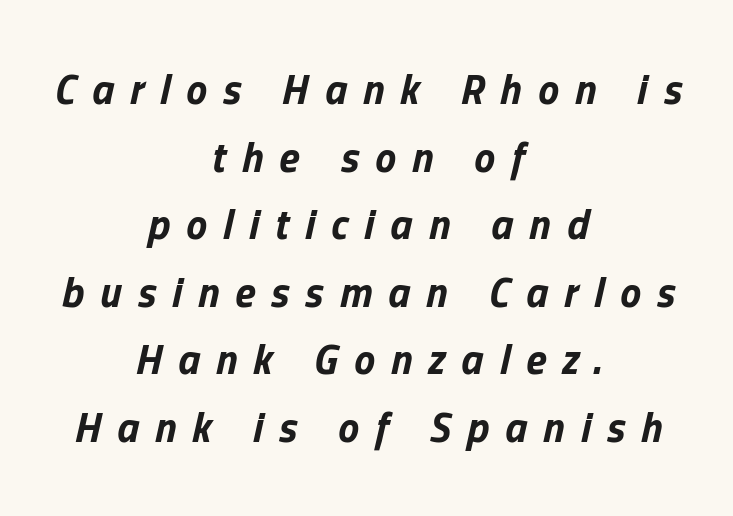
The image shows 42 px bold type, italic (leaning right); set centered, normal line spacing (1.61x), unusually wide letter spacing (+0.38 em), not underlined; low stroke contrast and a medium x-height.
